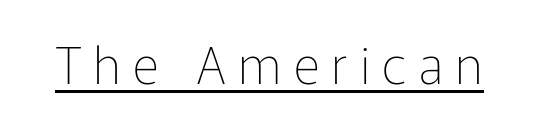
The image shows 51 px thin sans-serif type, upright; set unusually wide letter spacing (+0.24 em), underlined; low stroke contrast and a medium x-height.
